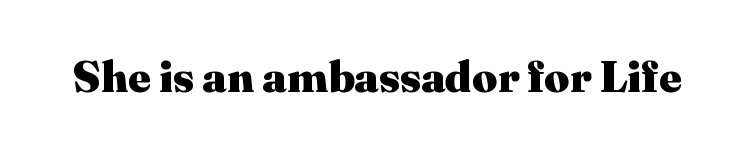
Q: Is the text bold? A: Yes.
Q: Is the text italic (slanted)? A: No, it is upright.
Q: Is the typeface a serif or a sans-serif typeface? A: Serif.
Q: Is the text underlined? A: No.
Q: Is the spacing between letters normal or unusually wide? A: Normal.
Q: Width (condensed, normal, or wide)? A: Normal.
Q: Stroke contrast? A: Medium.
Q: x-height? A: Medium.
Q: Monospaced? A: No.
